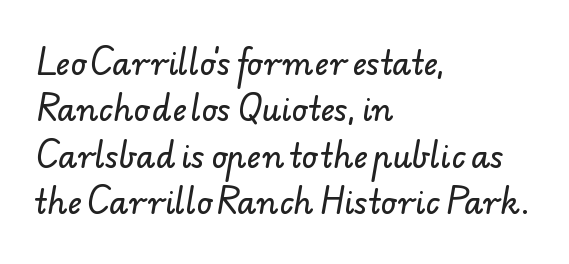
The image shows 31 px sans-serif type; set left-aligned, normal line spacing (1.5x), normal letter spacing, not underlined; low stroke contrast and a small x-height.
